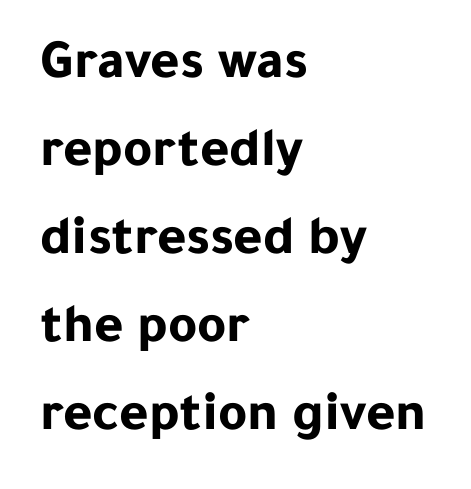
Compared with a centered layout, this one pins lines to the left instead. These lines were composed using upright roman letters. Clear beneath every line of the passage. This sample has the flowing, uneven cadence of proportional lettering. In terms of weight, the rendering is a true, heavy bold.
